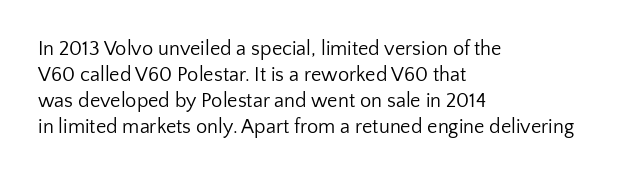
Where is the straight margin? On the left. This sample keeps an unexceptional amount of space between lines. The typesetting does not lean heavy: it is not bold. The gaps between neighbouring characters are ordinary and unremarkable. A clean baseline with only descenders dipping below it.
